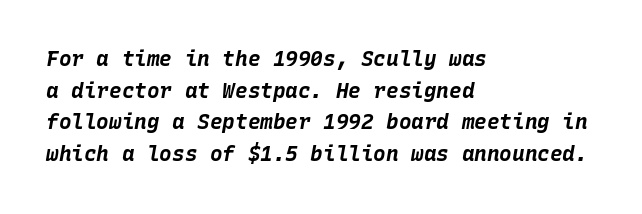
Decoration check: the copy has no underline. The strokes are fattened all the way to bold. The compositor pushed each line to the left boundary. This block has exactly the height ordinary leading produces. The letters are slanted; this is an italic face. What stands out about the letter spacing? Nothing — it is the standard amount.
